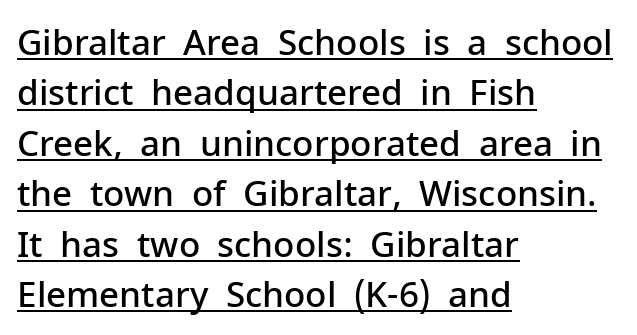
{"serif": "no", "italic": "no", "bold": "semi", "weight": "semibold", "width": "normal", "stroke_contrast": "low", "x_height": "medium", "monospaced": "no", "underline": "yes", "align": "left", "line_spacing": "normal", "line_spacing_ratio": 1.44, "letter_spacing": "normal", "letter_spacing_em": 0.0, "glyph_px": 35}
